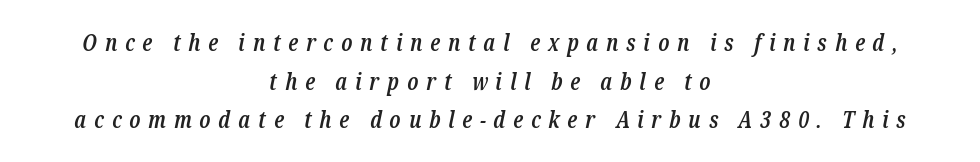
Q: Is the text bold? A: Semi-bold.
Q: Is the text italic (slanted)? A: Yes, it leans right by about 12 degrees.
Q: Is the text underlined? A: No.
Q: How is the paragraph aligned? A: Centered.
Q: Is the spacing between letters normal or unusually wide? A: Unusually wide.
Q: Is the spacing between lines tight, normal or loose? A: Normal.
